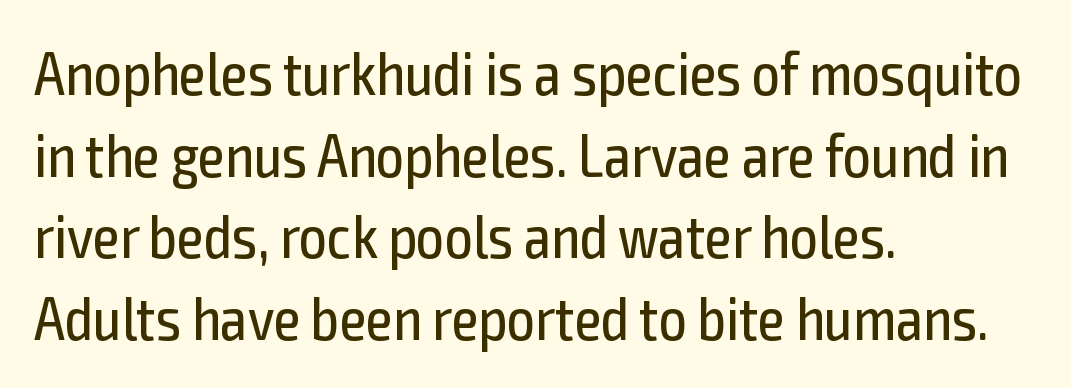
Compared with a centered layout, this one pins lines to the left instead. The text was rendered using a sans face with plain stroke endings. Weight: in the light-to-regular range. Nothing unusual about the tracking: characters are spaced as the font intends.
